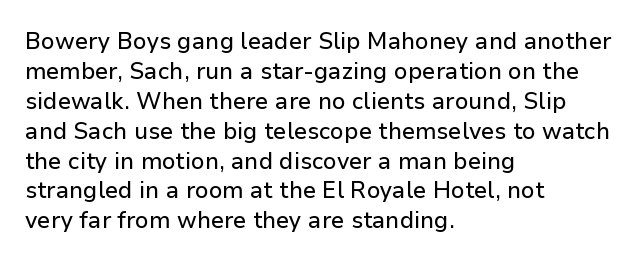
The image shows 23 px text type, upright; set left-aligned, normal line spacing (1.3x), normal letter spacing, not underlined.
